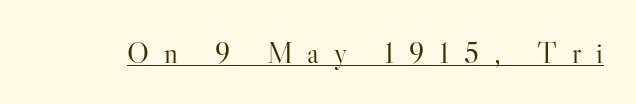
The image shows 30 px light serif type, upright; set unusually wide letter spacing (+0.49 em), underlined; high stroke contrast and a small x-height.
